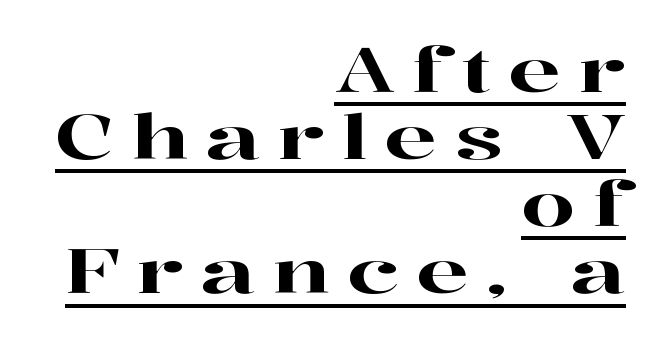
Right-aligned paragraph, ragged on the left. Very little white space separates one row of letters from the next. Style check: upright. Honestly, the letter spacing is so wide it's the main thing you notice.
